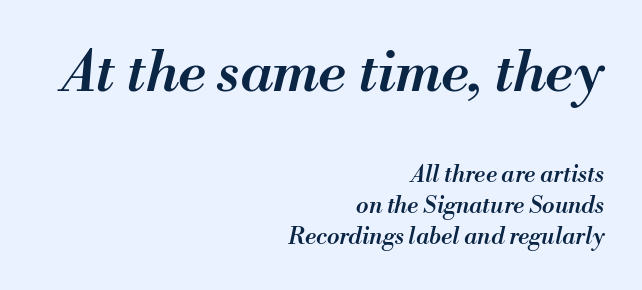
If you drew a ruler down the right edge, every line would touch it. The passage shown leans; its letterforms are oblique. The gaps between neighbouring characters are ordinary and unremarkable. Do the characters align in a grid? No, the font is proportional. The composition opens big and finishes small.
